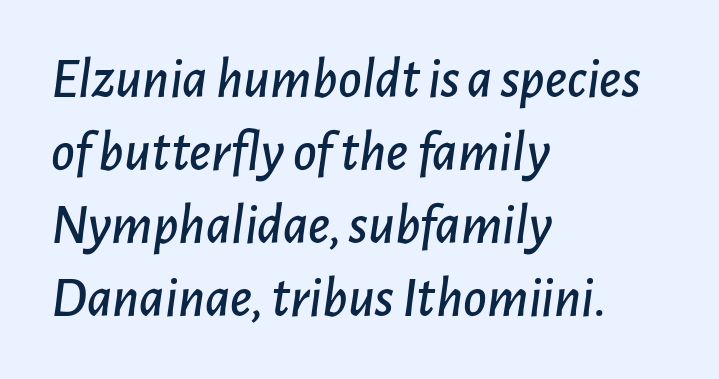
Q: Is the text italic (slanted)? A: Yes, it leans right by about 7 degrees.
Q: Is the text underlined? A: No.
Q: How is the paragraph aligned? A: Left-aligned.
Q: Is the spacing between letters normal or unusually wide? A: Normal.
Q: Is the spacing between lines tight, normal or loose? A: Normal.
Q: Width (condensed, normal, or wide)? A: Normal.
Q: Stroke contrast? A: Low.
Q: x-height? A: Medium.
Q: Monospaced? A: No.
